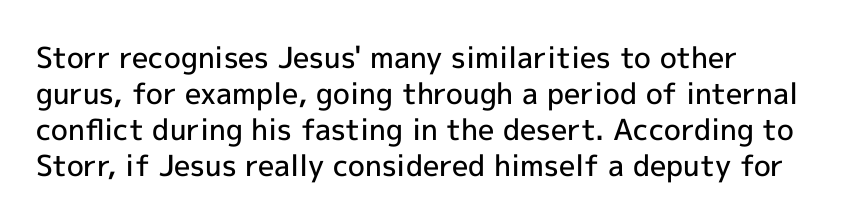
Q: Is the text bold? A: Semi-bold.
Q: Is the text italic (slanted)? A: No, it is upright.
Q: Is the typeface a serif or a sans-serif typeface? A: Sans-serif.
Q: Is the text underlined? A: No.
Q: How is the paragraph aligned? A: Left-aligned.
Q: Is the spacing between letters normal or unusually wide? A: Normal.
Q: Width (condensed, normal, or wide)? A: Normal.
Q: x-height? A: Medium.
Q: Monospaced? A: No.
